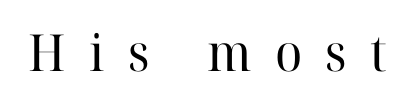
Think of a printed novel: that variable character pitch is what you see here. Old-style or modern, the face here clearly has serifs. Characters remain perfectly vertical along every line. This is not heavy type; no bold has been used.
